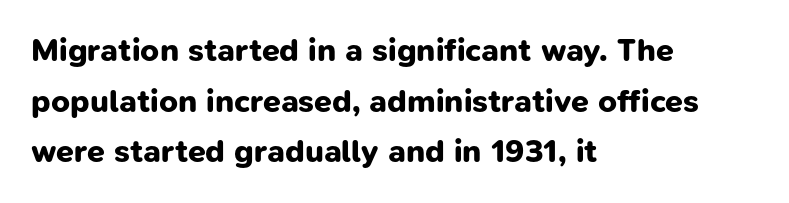
Q: Is the text bold? A: Yes.
Q: Is the typeface a serif or a sans-serif typeface? A: Sans-serif.
Q: Is the text underlined? A: No.
Q: How is the paragraph aligned? A: Left-aligned.
Q: Is the spacing between letters normal or unusually wide? A: Normal.
Q: Is the spacing between lines tight, normal or loose? A: Normal.
Q: Width (condensed, normal, or wide)? A: Normal.
Q: Stroke contrast? A: Low.
Q: x-height? A: Medium.
Q: Monospaced? A: No.
